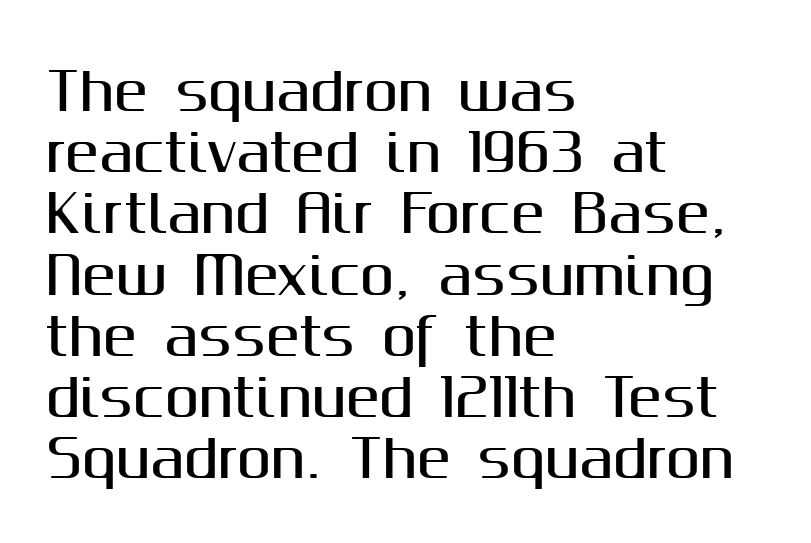
Q: Is the text italic (slanted)? A: No, it is upright.
Q: Is the typeface a serif or a sans-serif typeface? A: Sans-serif.
Q: Is the text underlined? A: No.
Q: How is the paragraph aligned? A: Left-aligned.
Q: Is the spacing between letters normal or unusually wide? A: Normal.
Q: Width (condensed, normal, or wide)? A: Normal.
Q: Stroke contrast? A: Medium.
Q: x-height? A: Medium.
Q: Monospaced? A: No.
